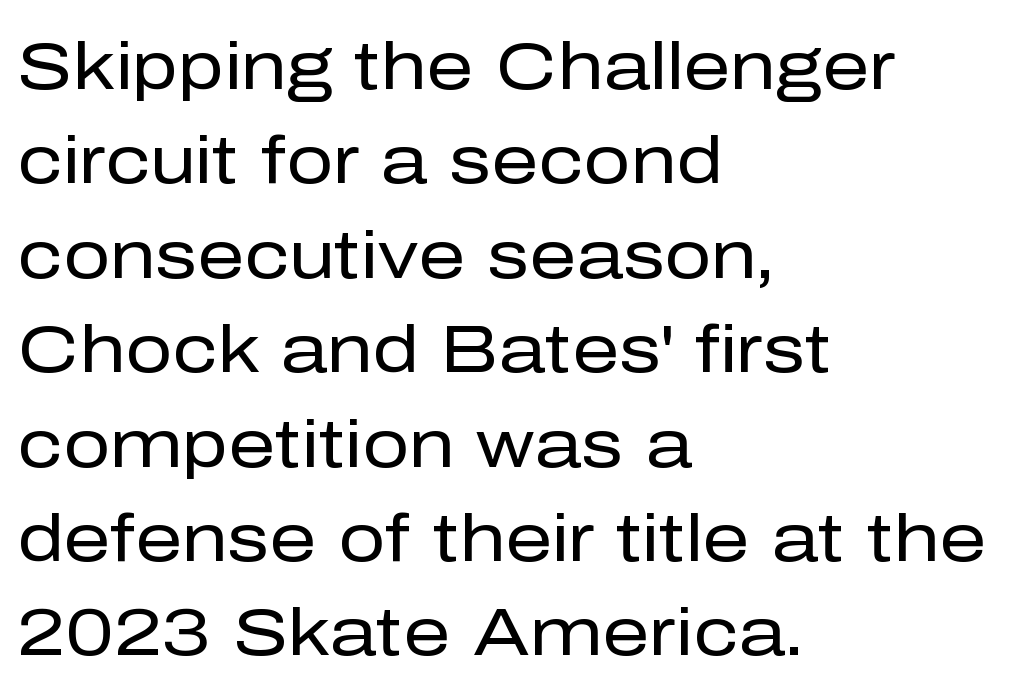
The glyphs are unaccompanied by any horizontal stroke below them. Summary of vertical rhythm: regular, with standard interline spacing. Note the varied advance widths — an 'i' is clearly narrower than an 'm'. You could call the tracking neutral — neither tight nor loose. The typesetter chose a ragged-right arrangement here. The typeface chosen for these lines omits serifs.
